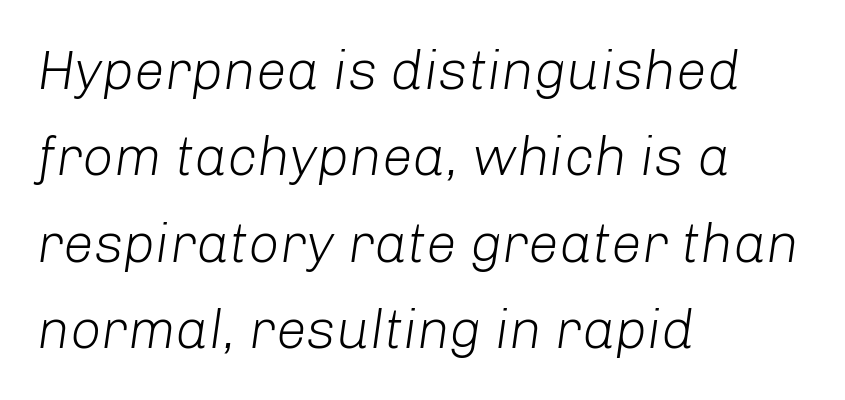
The image shows 55 px light type, italic (leaning right); set left-aligned, normal line spacing (1.57x), normal letter spacing, not underlined; low stroke contrast and a medium x-height.
